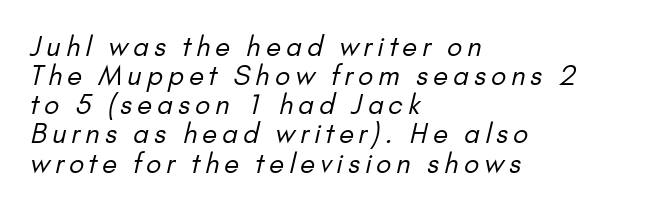
The image shows 27 px text type; set left-aligned, tight line spacing (1.08x), not underlined.
